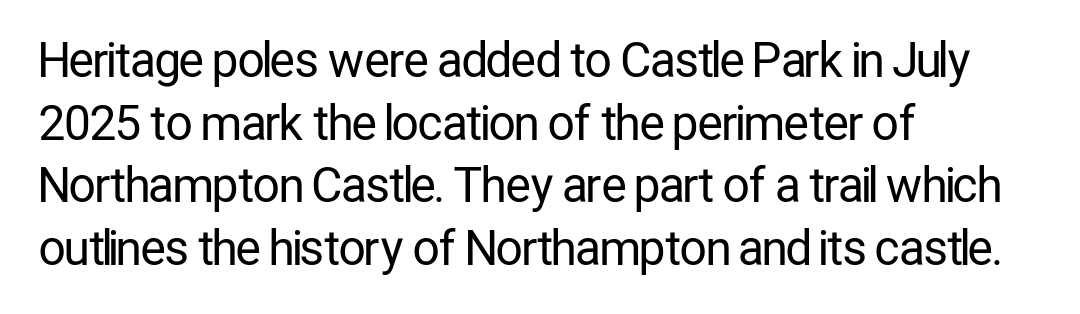
{"serif": "no", "italic": "no", "bold": "no", "weight": "regular", "width": "condensed", "stroke_contrast": "low", "x_height": "medium", "monospaced": "no", "underline": "no", "align": "left", "line_spacing": "normal", "line_spacing_ratio": 1.33, "letter_spacing": "normal", "letter_spacing_em": 0.0, "glyph_px": 47}
